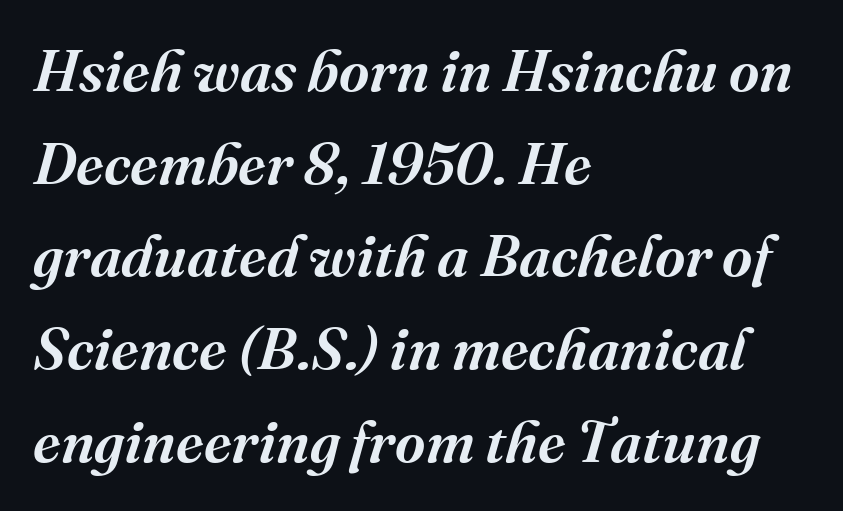
The image shows 59 px semibold serif type, italic (leaning right); set left-aligned, normal line spacing (1.57x), normal letter spacing, not underlined; medium stroke contrast and a medium x-height.
